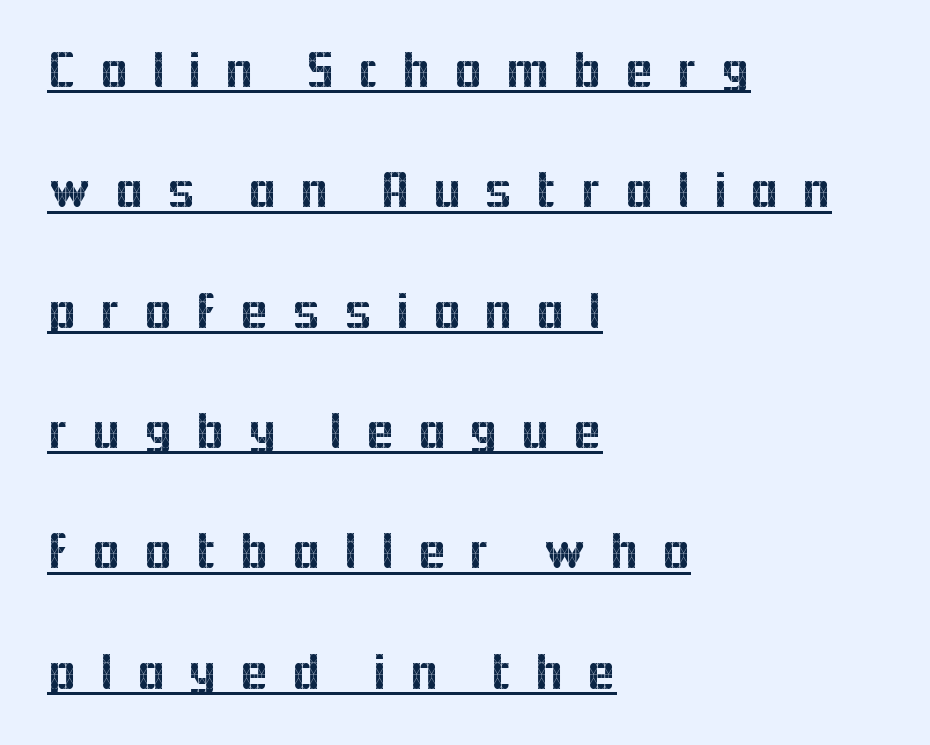
The image shows 53 px sans-serif type, upright; set left-aligned, loose line spacing (2.27x), unusually wide letter spacing (+0.41 em), underlined; a medium x-height.
